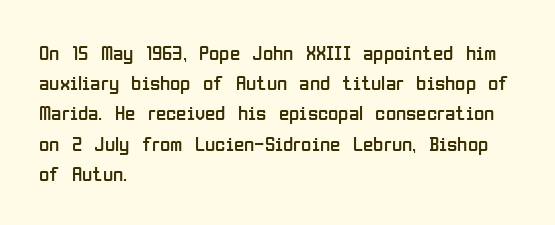
The image shows 21 px text type, upright; set left-aligned, normal line spacing (1.44x), normal letter spacing, not underlined.
